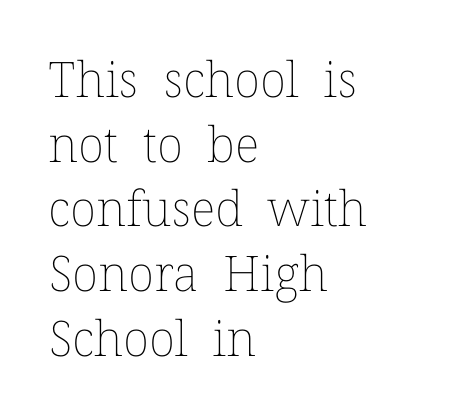
{"italic": "no", "bold": "no", "weight": "thin", "width": "normal", "stroke_contrast": "low", "x_height": "medium", "monospaced": "no", "underline": "no", "align": "left", "line_spacing": "normal", "line_spacing_ratio": 1.32, "letter_spacing": "normal", "letter_spacing_em": 0.0, "glyph_px": 49}
